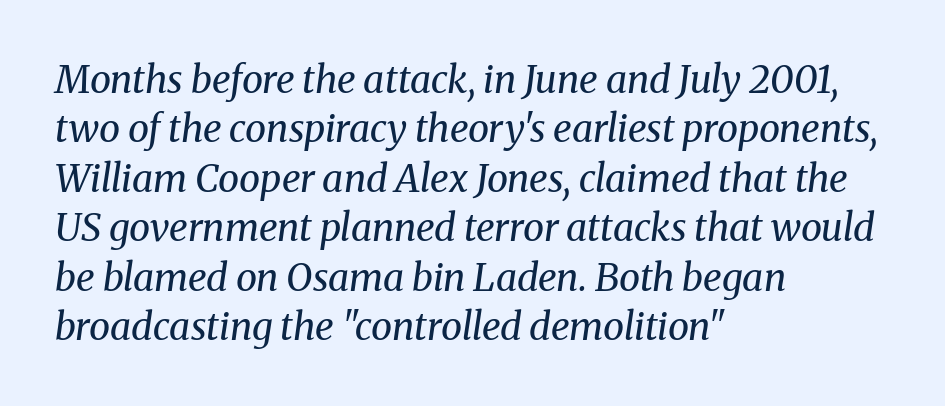
Q: Is the text bold? A: No.
Q: Is the text italic (slanted)? A: Yes, it leans right by about 8 degrees.
Q: Is the typeface a serif or a sans-serif typeface? A: Serif.
Q: Is the text underlined? A: No.
Q: How is the paragraph aligned? A: Left-aligned.
Q: Is the spacing between letters normal or unusually wide? A: Normal.
Q: Is the spacing between lines tight, normal or loose? A: Normal.
Q: Width (condensed, normal, or wide)? A: Normal.
Q: Stroke contrast? A: Medium.
Q: x-height? A: Medium.
Q: Monospaced? A: No.
